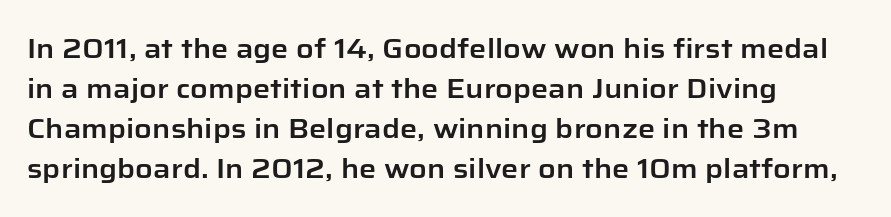
Regular leading. The zone under the glyphs is completely vacant. Italic? Not at all — the glyphs are vertical. A typesetter would call this zero additional tracking. Leftover space on each line is placed entirely after the last word.
